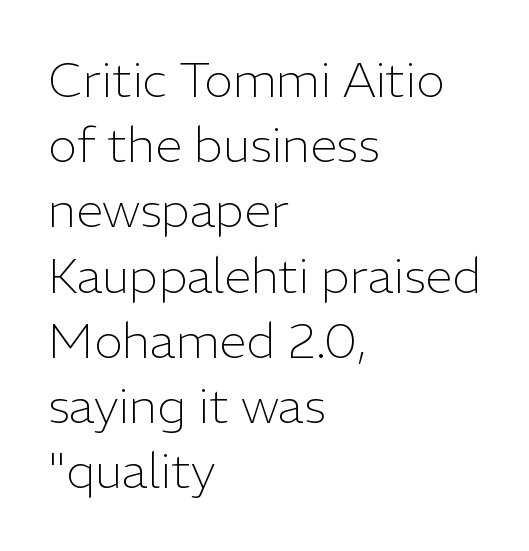
{"serif": "no", "italic": "no", "bold": "no", "weight": "light", "width": "normal", "stroke_contrast": "low", "x_height": "medium", "monospaced": "no", "underline": "no", "align": "left", "line_spacing": "normal", "line_spacing_ratio": 1.33, "letter_spacing": "normal", "letter_spacing_em": 0.0, "glyph_px": 49}
